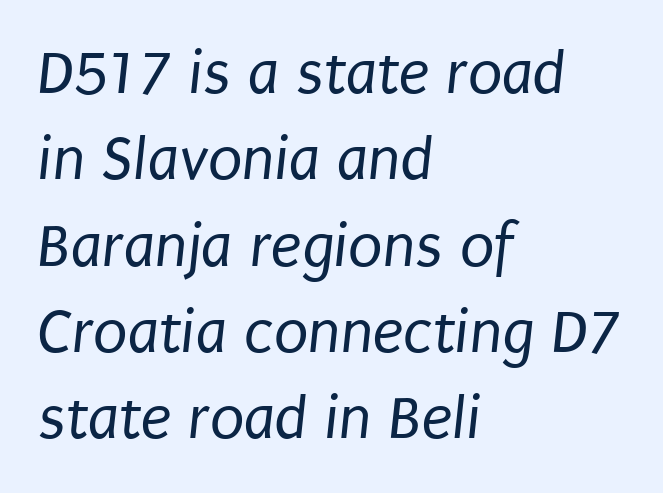
{"serif": "no", "bold": "no", "weight": "regular", "width": "condensed", "stroke_contrast": "low", "x_height": "large", "monospaced": "no", "underline": "no", "align": "left", "line_spacing": "normal", "line_spacing_ratio": 1.37, "letter_spacing": "normal", "letter_spacing_em": 0.0, "glyph_px": 63}
